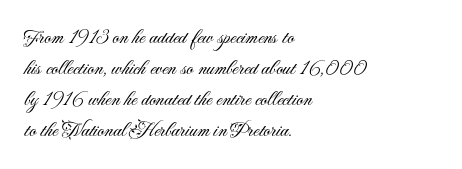
Leftover space on each line is placed entirely after the last word. The vertical gap from one line to the next is medium. The specimen omits any rule beneath the text block's lines.
